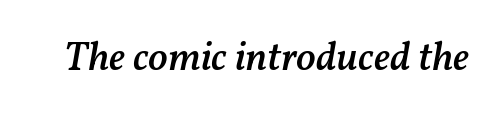
The image shows 41 px semibold type, italic (leaning right); set normal letter spacing, not underlined; medium stroke contrast and a medium x-height.
